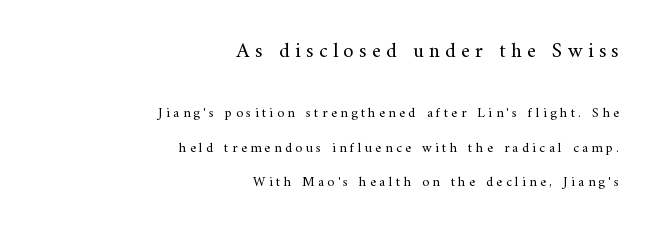
In this sample the first text group is rendered at the bigger scale. The typesetter chose a ragged-left arrangement here. In terms of letterspacing, this is a distinctly airy, spread setting. The designer dialed line spacing up above the default.
